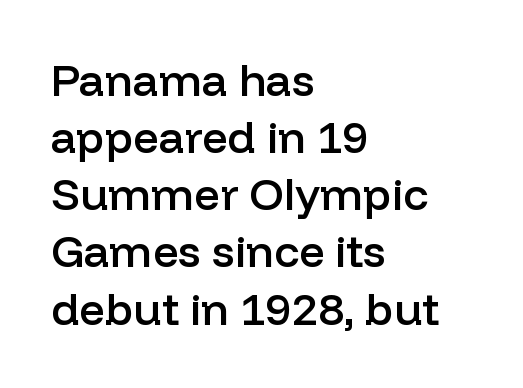
The image shows 45 px semibold sans-serif type, upright; set left-aligned, normal line spacing (1.27x), normal letter spacing, not underlined; low stroke contrast and a medium x-height.
